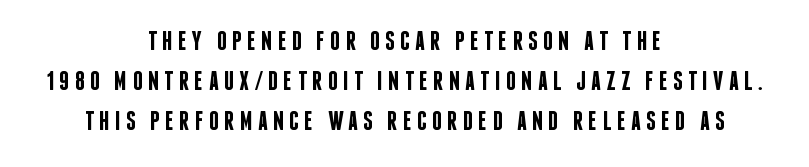
Q: Is the text bold? A: Semi-bold.
Q: Is the text italic (slanted)? A: No, it is upright.
Q: Is the text underlined? A: No.
Q: How is the paragraph aligned? A: Centered.
Q: Is the spacing between letters normal or unusually wide? A: Unusually wide.
Q: Is the spacing between lines tight, normal or loose? A: Normal.
